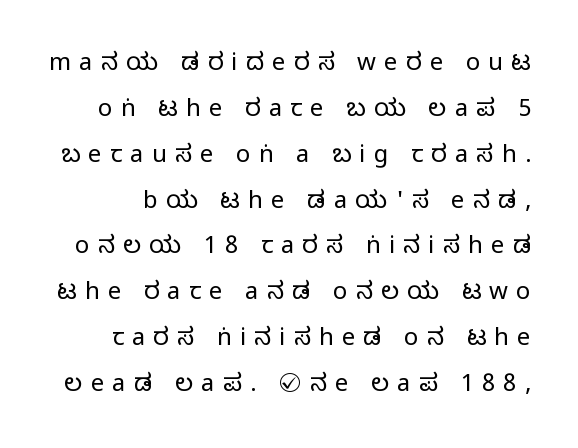
Leading: increased. Clear beneath every line of the passage. The lettering holds an erect, upright posture throughout. The line texture is sparse and dotted thanks to wide tracking.
